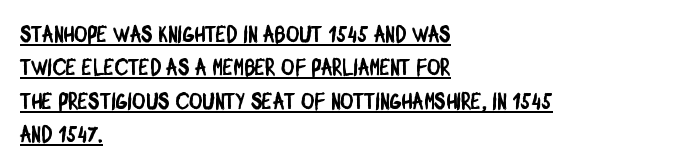
{"underline": "yes", "align": "left", "line_spacing": "normal", "line_spacing_ratio": 1.45, "letter_spacing": "normal", "letter_spacing_em": 0.0, "glyph_px": 23}
